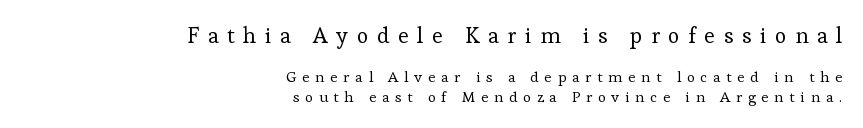
Q: Is the text bold? A: No.
Q: Is the text italic (slanted)? A: No, it is upright.
Q: Is the text underlined? A: No.
Q: How is the paragraph aligned? A: Right-aligned.
Q: Is the spacing between letters normal or unusually wide? A: Unusually wide.
Q: Is the spacing between lines tight, normal or loose? A: Normal.
Q: Which block of text is set in a larger size, the first (top) or the second (bottom)? A: The first (top) one.
